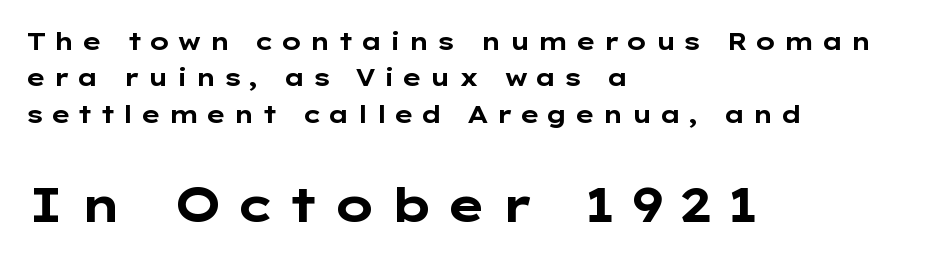
The image shows 48 px bold, wide sans-serif type, upright; set left-aligned, normal line spacing (1.52x), unusually wide letter spacing (+0.28 em), not underlined; the second (bottom) block is 2.0x larger; low stroke contrast and a medium x-height.
